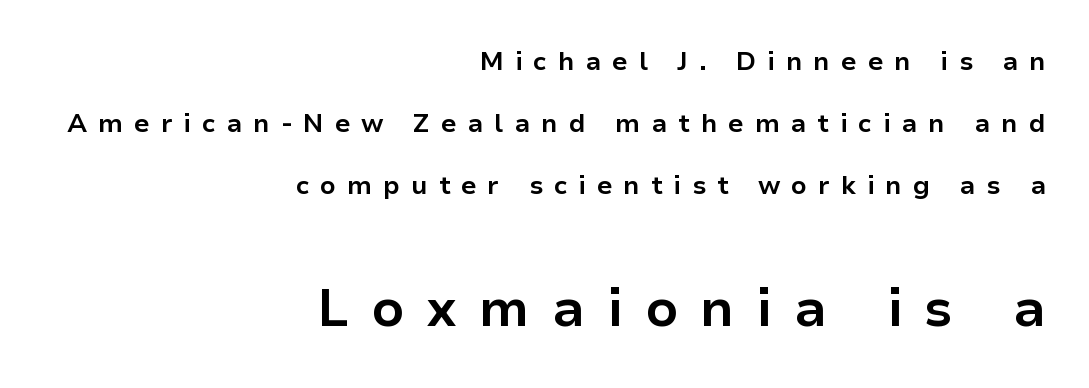
The image shows 53 px bold sans-serif type, upright; set right-aligned, loose line spacing (2.39x), unusually wide letter spacing (+0.42 em), not underlined; the second (bottom) block is 2.04x larger; low stroke contrast and a medium x-height.
